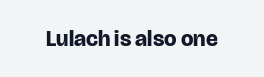
Short note: letters normally spaced. Words float on clear page, feet unadorned. The letters stand upright; this is a roman face. Heavy, bold letterforms.
